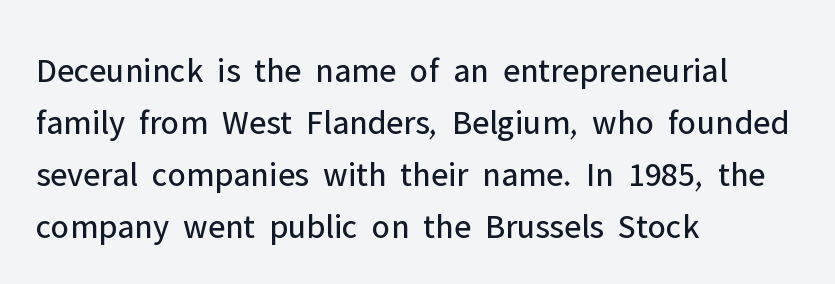
{"serif": "no", "italic": "no", "bold": "no", "weight": "regular", "width": "normal", "stroke_contrast": "low", "x_height": "medium", "monospaced": "no", "underline": "no", "align": "left", "line_spacing": "normal", "line_spacing_ratio": 1.49, "letter_spacing": "normal", "letter_spacing_em": 0.0, "glyph_px": 35}
